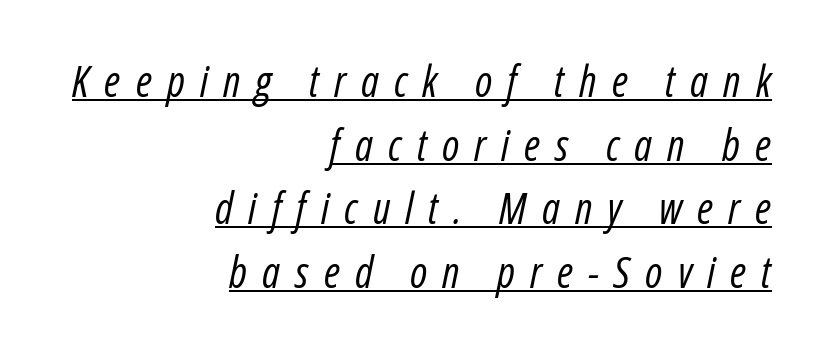
{"italic": "yes", "lean": "right", "slant_degrees": 12, "bold": "no", "weight": "regular", "width": "condensed", "stroke_contrast": "low", "x_height": "medium", "monospaced": "no", "underline": "yes", "align": "right", "line_spacing": "normal", "line_spacing_ratio": 1.48, "letter_spacing": "wide", "letter_spacing_em": 0.35, "glyph_px": 43}
